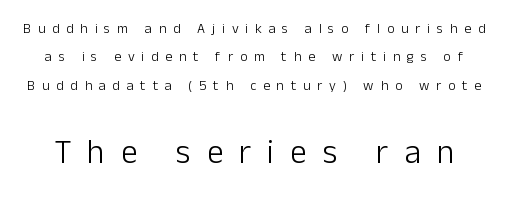
{"serif": "no", "italic": "no", "bold": "no", "weight": "light", "width": "normal", "stroke_contrast": "low", "x_height": "medium", "monospaced": "no", "underline": "no", "line_spacing": "loose", "line_spacing_ratio": 2.03, "letter_spacing": "wide", "letter_spacing_em": 0.49, "larger_block": "second", "size_ratio": 2.36, "glyph_px": 33}
